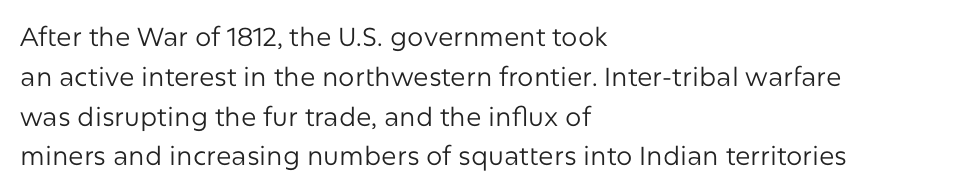
Nobody touched the tracking dial on this one. Line starts are locked; line ends wander. The block of text has a typical density, with ordinary space between rows. The glyphs are unaccompanied by any horizontal stroke below them. Notice how the stems are strictly vertical — no italics here. These glyphs show unthickened strokes, regular width or finer.
